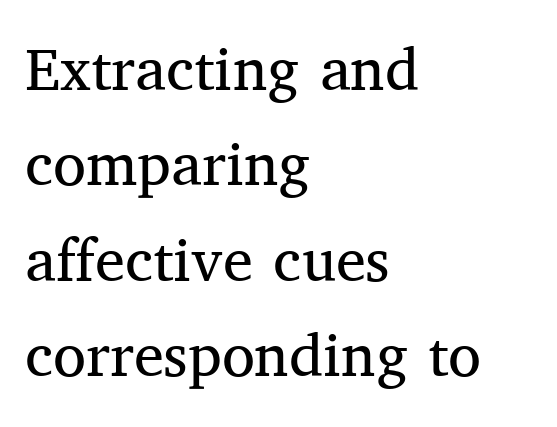
These lines were composed using upright roman letters. Each stroke keeps to a modest, everyday thickness or less. Note: serifs present on the glyphs. Decoration check: the copy has no underline. Tracking value appears to be zero — textbook default spacing. Looks like regular typesetting: each glyph gets only the width it needs.
